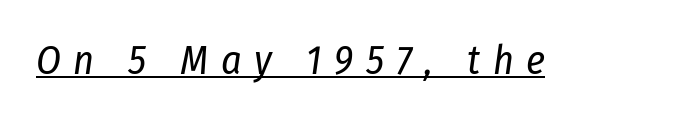
The image shows 40 px regular-weight, condensed type, italic (leaning right); set unusually wide letter spacing (+0.31 em), underlined; low stroke contrast and a medium x-height.
